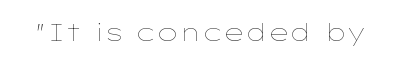
The image shows 24 px text type, upright; set normal letter spacing, not underlined.
